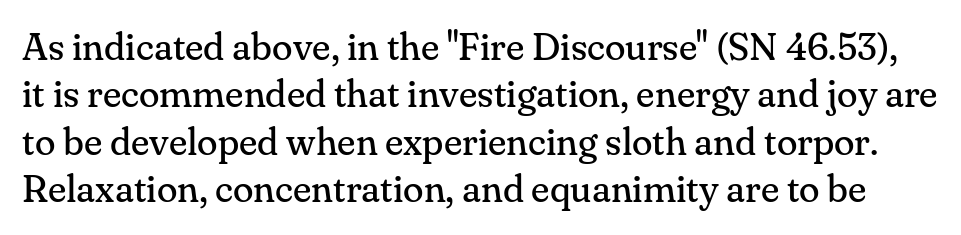
The image shows 38 px regular-weight serif type, upright; set normal line spacing (1.25x), normal letter spacing, not underlined; medium stroke contrast and a small x-height.
